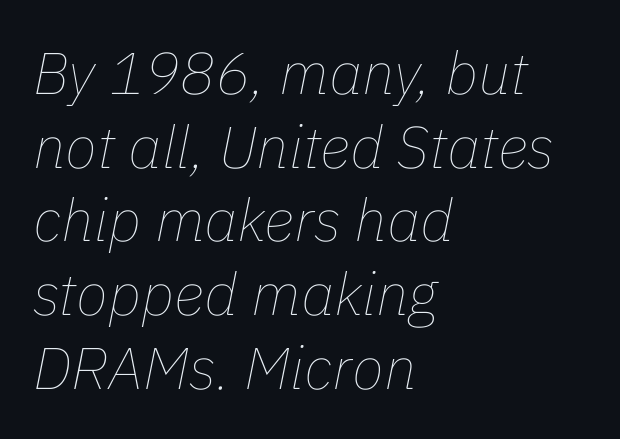
The image shows 59 px thin type, italic (leaning right); set left-aligned, normal line spacing (1.25x), normal letter spacing, not underlined; low stroke contrast and a medium x-height.
